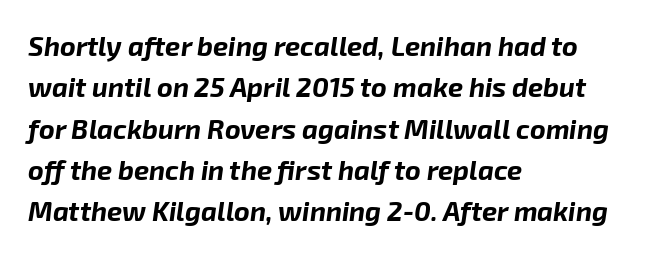
{"italic": "yes", "lean": "right", "slant_degrees": 8, "bold": "yes", "underline": "no", "align": "left", "line_spacing": "normal", "line_spacing_ratio": 1.53, "letter_spacing": "normal", "letter_spacing_em": 0.0, "glyph_px": 27}
